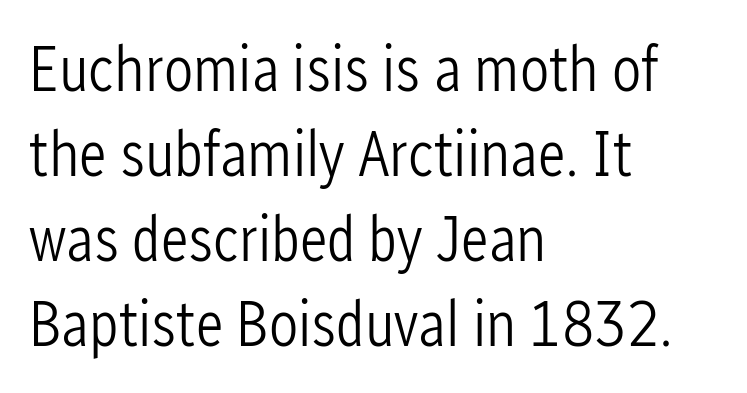
Serif or sans? Sans — the stroke terminals are bare. Is the type heavy? It reads as light-to-regular instead. Does extra space separate the letters? No, they use regular spacing. Has an underline been added? It has not.
